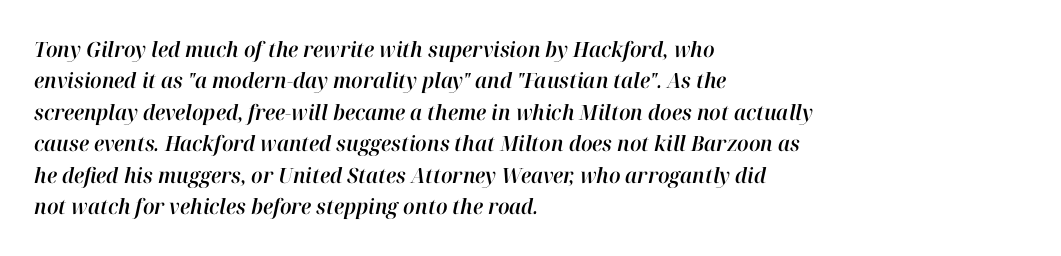
{"italic": "yes", "lean": "right", "slant_degrees": 12, "underline": "no", "align": "left", "line_spacing": "normal", "line_spacing_ratio": 1.5, "letter_spacing": "normal", "letter_spacing_em": 0.0, "glyph_px": 21}
